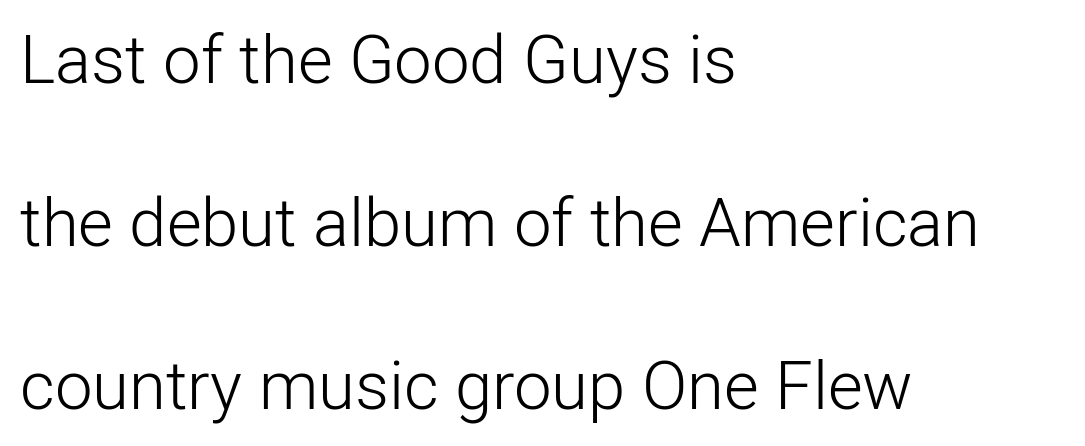
{"serif": "no", "italic": "no", "bold": "no", "weight": "light", "width": "normal", "stroke_contrast": "low", "x_height": "medium", "monospaced": "no", "underline": "no", "align": "left", "line_spacing": "loose", "line_spacing_ratio": 2.43, "letter_spacing": "normal", "letter_spacing_em": 0.0, "glyph_px": 67}
